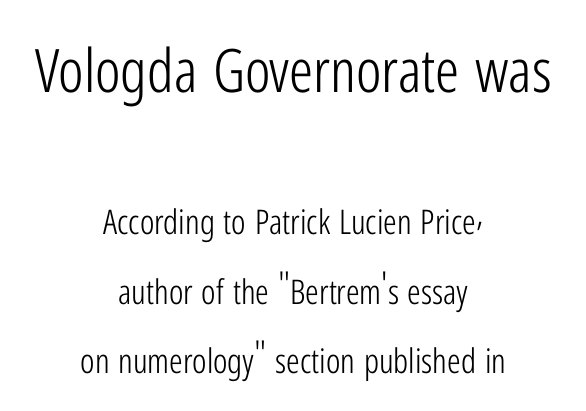
The image shows 60 px light, condensed sans-serif type, upright; set centered, loose line spacing (2.04x), normal letter spacing, not underlined; the first (top) block is 1.76x larger; low stroke contrast and a medium x-height.
